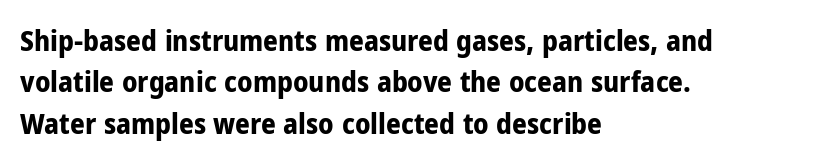
{"serif": "no", "italic": "no", "bold": "yes", "weight": "bold", "width": "condensed", "stroke_contrast": "low", "x_height": "medium", "monospaced": "no", "underline": "no", "align": "left", "line_spacing": "normal", "line_spacing_ratio": 1.43, "letter_spacing": "normal", "letter_spacing_em": 0.0, "glyph_px": 29}
